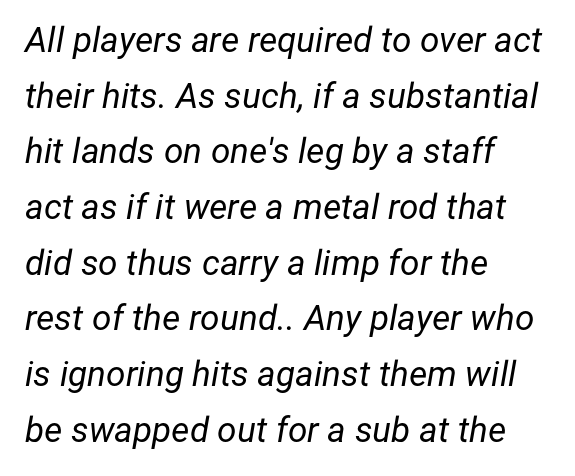
{"italic": "yes", "lean": "right", "slant_degrees": 12, "bold": "no", "weight": "regular", "width": "normal", "stroke_contrast": "low", "x_height": "medium", "monospaced": "no", "underline": "no", "align": "left", "line_spacing": "normal", "line_spacing_ratio": 1.59, "letter_spacing": "normal", "letter_spacing_em": 0.0, "glyph_px": 35}
